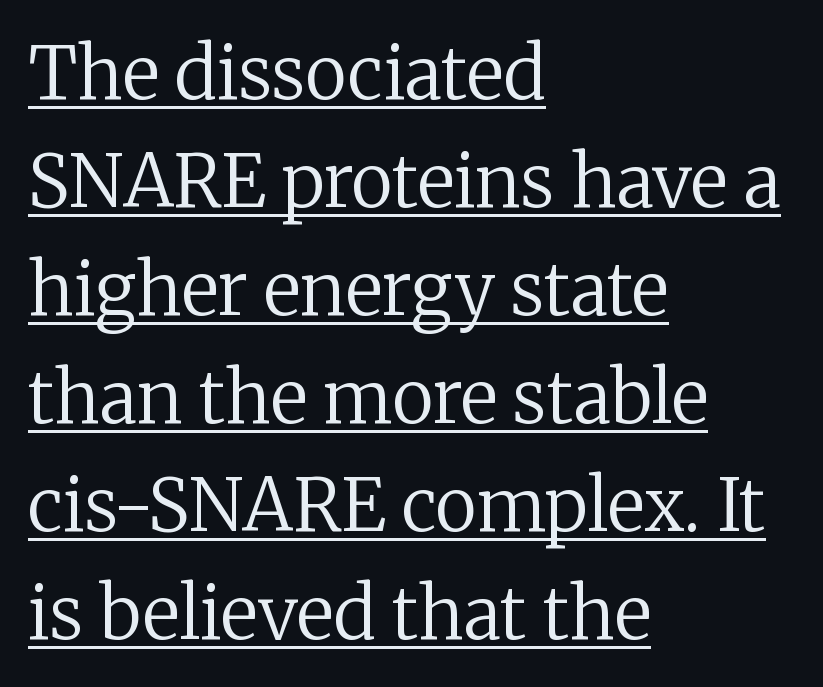
The image shows 72 px regular-weight serif type, upright; set left-aligned, normal line spacing (1.5x), normal letter spacing, underlined; low stroke contrast and a medium x-height.
